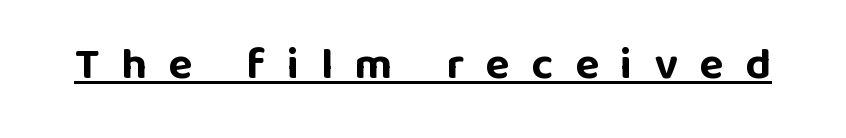
The image shows 45 px bold sans-serif type, upright; set unusually wide letter spacing (+0.48 em), underlined; low stroke contrast and a large x-height.
